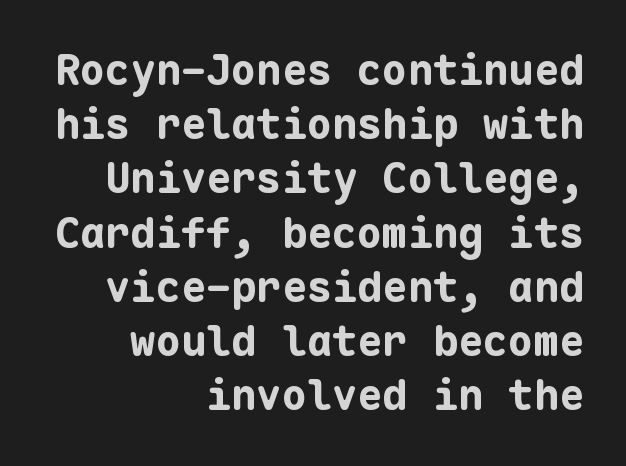
The image shows 42 px bold sans-serif type, upright, monospaced; set right-aligned, normal line spacing (1.29x), normal letter spacing, not underlined; low stroke contrast and a medium x-height.
